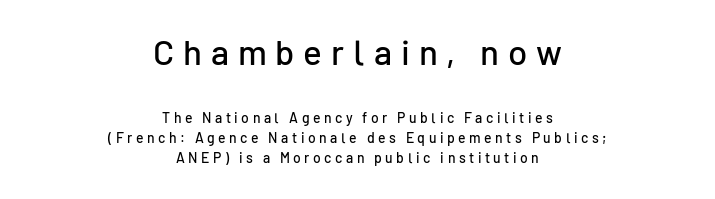
The specimen omits any rule beneath the text block's lines. The line texture is sparse and dotted thanks to wide tracking. The lines sit at an ordinary, default distance from one another. Nope, not italic — everything's standing straight.
